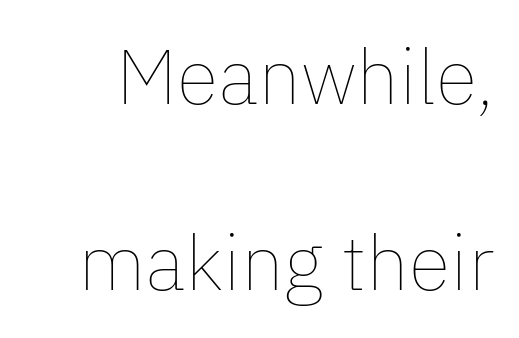
{"italic": "no", "bold": "no", "weight": "thin", "width": "normal", "stroke_contrast": "low", "x_height": "medium", "monospaced": "no", "underline": "no", "line_spacing": "loose", "line_spacing_ratio": 2.42, "letter_spacing": "normal", "letter_spacing_em": 0.0, "glyph_px": 77}
